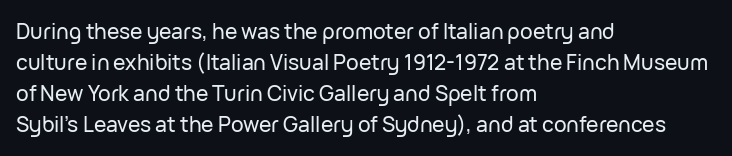
Q: Is the text italic (slanted)? A: No, it is upright.
Q: Is the text underlined? A: No.
Q: How is the paragraph aligned? A: Left-aligned.
Q: Is the spacing between letters normal or unusually wide? A: Normal.
Q: Is the spacing between lines tight, normal or loose? A: Normal.
